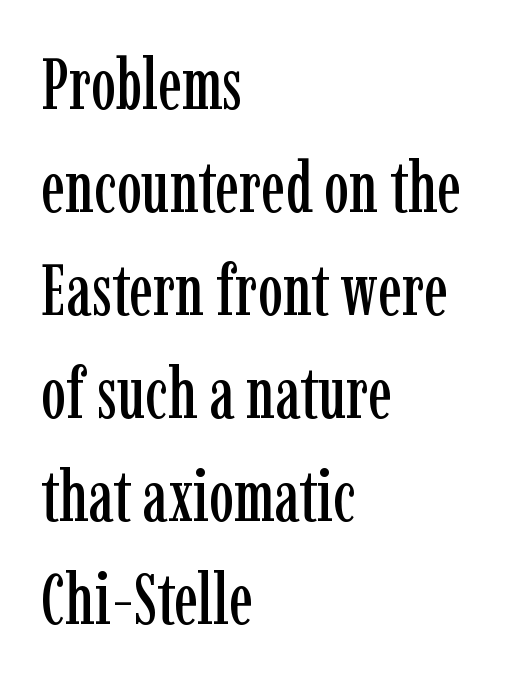
The glyphs in this specimen are seriffed. This rendering leaves character spacing at its baseline value. The baseline area is clear. The ragged edge is on the right, which tells us the setting is flush left. Every stem runs plumb, perpendicular to the baseline. The block of text has a typical density, with ordinary space between rows.
